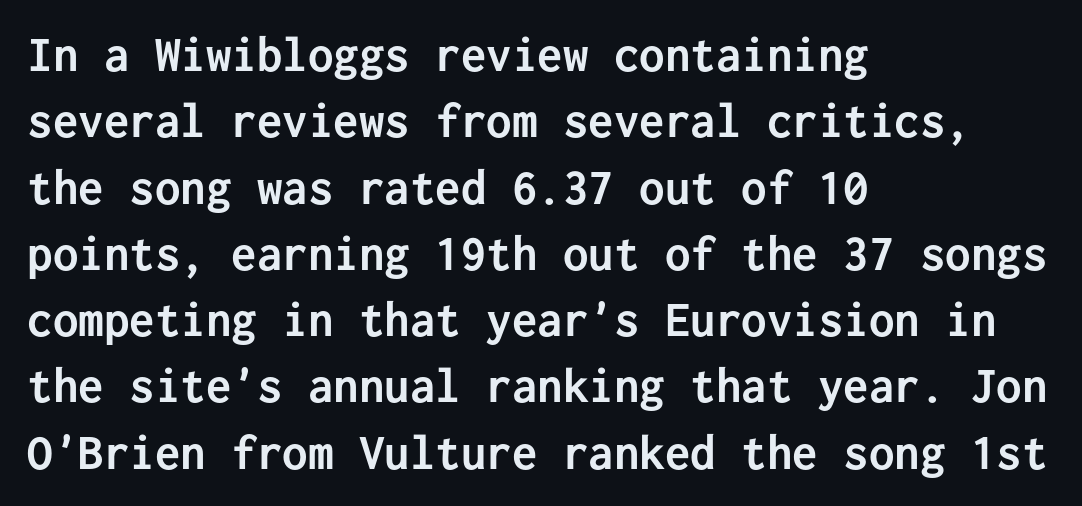
The image shows 51 px semibold sans-serif type, upright, monospaced; set left-aligned, normal line spacing (1.3x), normal letter spacing, not underlined; low stroke contrast and a medium x-height.
